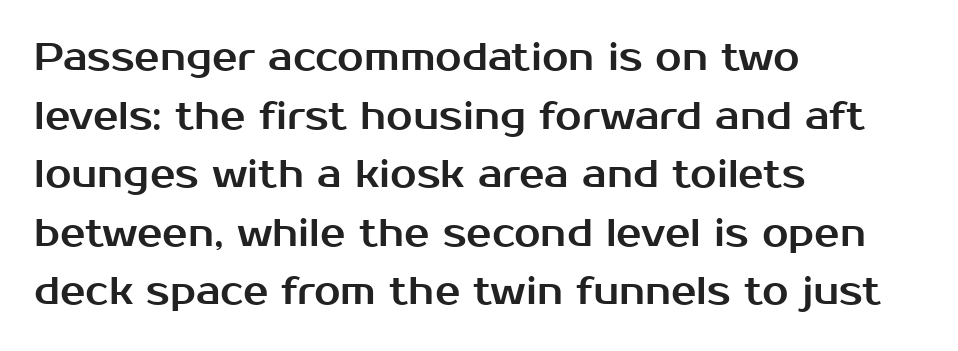
The image shows 38 px sans-serif type, upright; set left-aligned, normal line spacing (1.54x), normal letter spacing, not underlined; medium stroke contrast and a medium x-height.
